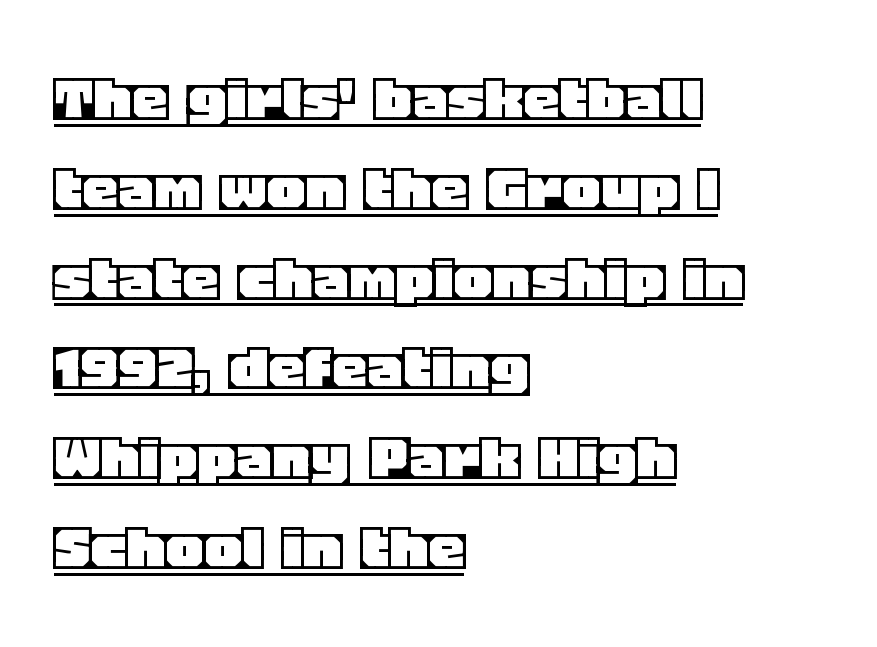
Q: Is the text italic (slanted)? A: No, it is upright.
Q: Is the text underlined? A: Yes.
Q: How is the paragraph aligned? A: Left-aligned.
Q: Is the spacing between letters normal or unusually wide? A: Normal.
Q: Width (condensed, normal, or wide)? A: Normal.
Q: x-height? A: Large.
Q: Monospaced? A: No.
